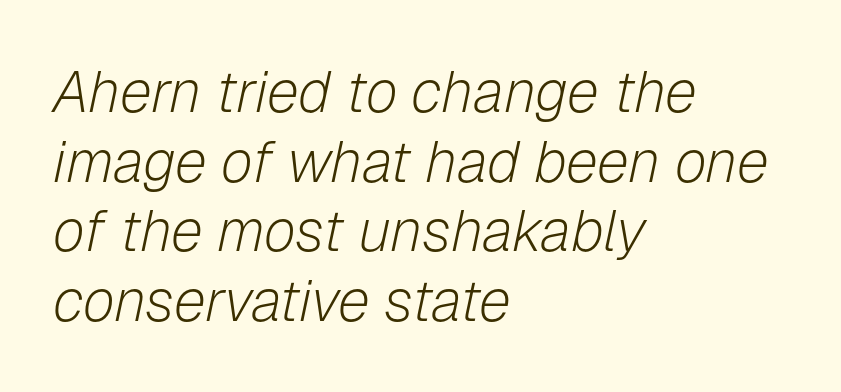
Looks like regular typesetting: each glyph gets only the width it needs. Notice how the passage keeps a crisp vertical edge on the left only. Words appear dense and cohesive because spacing is normal. Stems and bowls with no extra thickness — not bold. The baseline area is clear.
